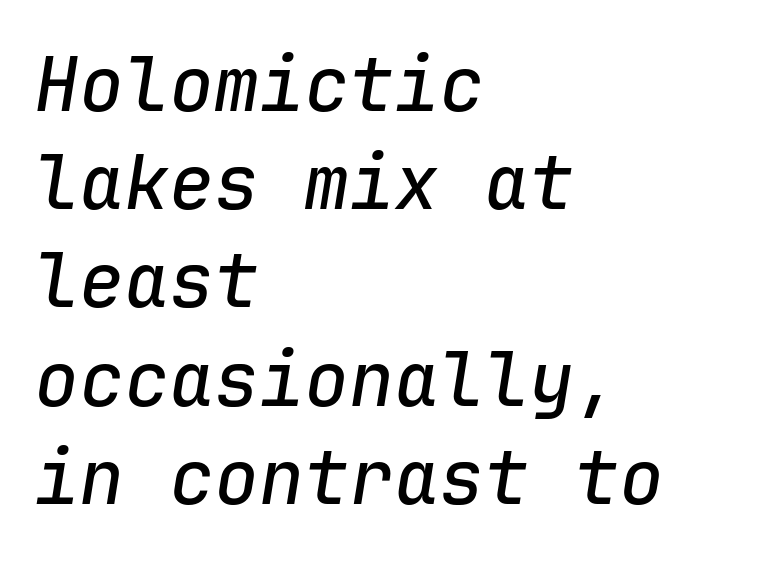
Q: Is the text italic (slanted)? A: Yes, it leans right by about 9 degrees.
Q: Is the text underlined? A: No.
Q: How is the paragraph aligned? A: Left-aligned.
Q: Is the spacing between letters normal or unusually wide? A: Normal.
Q: Is the spacing between lines tight, normal or loose? A: Normal.
Q: Width (condensed, normal, or wide)? A: Normal.
Q: Stroke contrast? A: Low.
Q: x-height? A: Medium.
Q: Monospaced? A: Yes.
